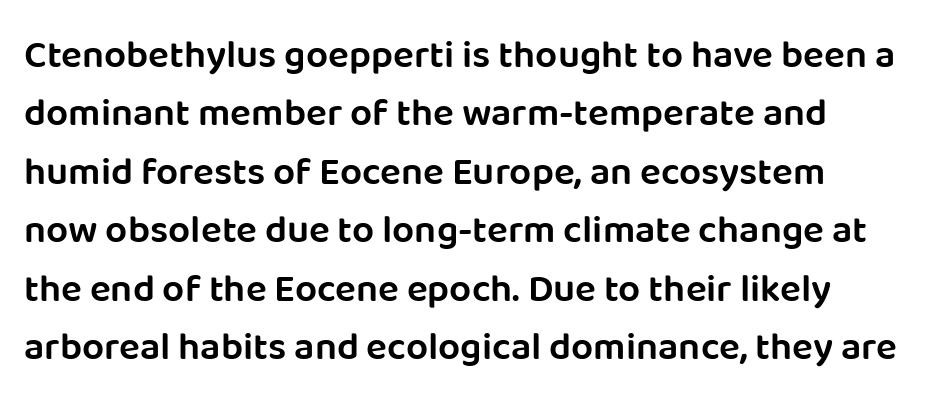
The rendering uses natural spacing where letterforms have individual widths. Evenly set lines give the paragraph a standard silhouette. Examine the stroke ends and you'll find no serifs. A semibold gives these letters moderate extra thickness, short of bold. The specimen reads as upright at a glance.
